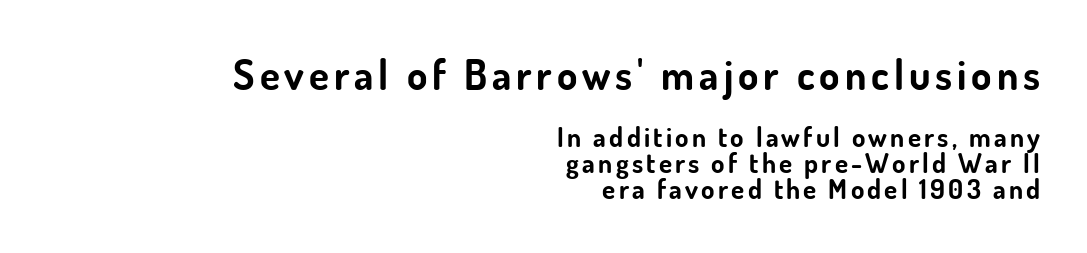
The image shows 41 px bold sans-serif type, upright; set right-aligned, tight line spacing (0.96x), not underlined; the first (top) block is 1.52x larger; low stroke contrast and a small x-height.
